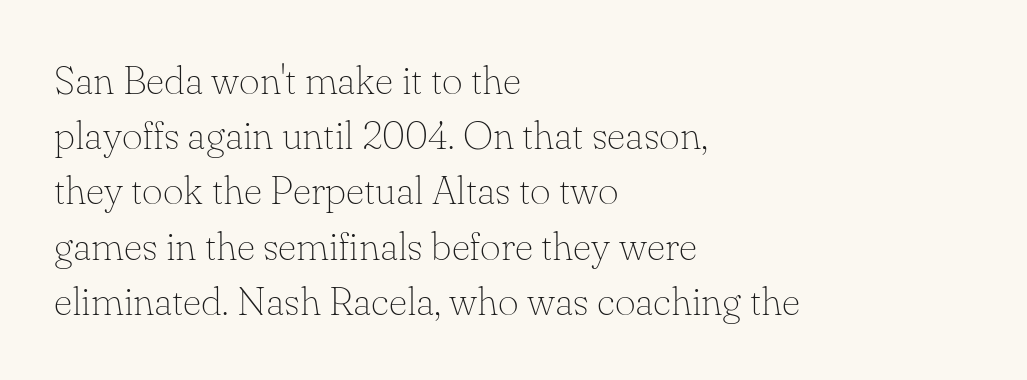
The image shows 40 px thin serif type, upright; set left-aligned, normal line spacing (1.38x), normal letter spacing, not underlined; low stroke contrast and a small x-height.
